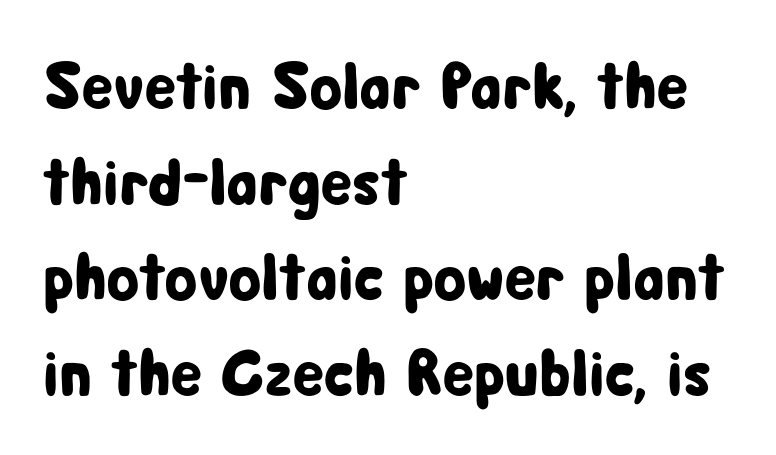
Q: Is the text italic (slanted)? A: No, it is upright.
Q: Is the typeface a serif or a sans-serif typeface? A: Sans-serif.
Q: Is the text underlined? A: No.
Q: How is the paragraph aligned? A: Left-aligned.
Q: Is the spacing between letters normal or unusually wide? A: Normal.
Q: Is the spacing between lines tight, normal or loose? A: Normal.
Q: Width (condensed, normal, or wide)? A: Condensed.
Q: Stroke contrast? A: Low.
Q: x-height? A: Medium.
Q: Monospaced? A: No.
